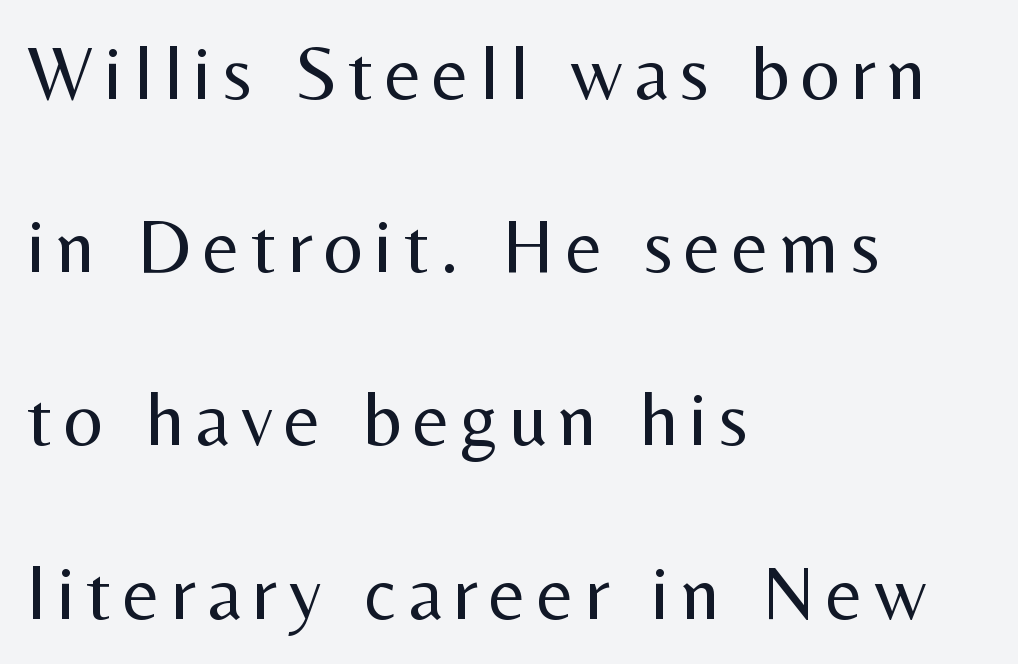
Q: Is the text bold? A: No.
Q: Is the text italic (slanted)? A: No, it is upright.
Q: Is the typeface a serif or a sans-serif typeface? A: Sans-serif.
Q: Is the text underlined? A: No.
Q: How is the paragraph aligned? A: Left-aligned.
Q: Is the spacing between lines tight, normal or loose? A: Loose.
Q: Width (condensed, normal, or wide)? A: Normal.
Q: Stroke contrast? A: Medium.
Q: x-height? A: Medium.
Q: Monospaced? A: No.
